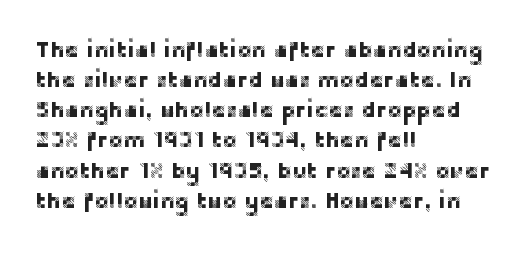
The lettering stays uniformly vertical, giving the passage a roman look. The text block is weighted toward the left margin, trailing off unevenly rightward. A typesetter would call this zero additional tracking. Evenly set lines give the paragraph a standard silhouette.
